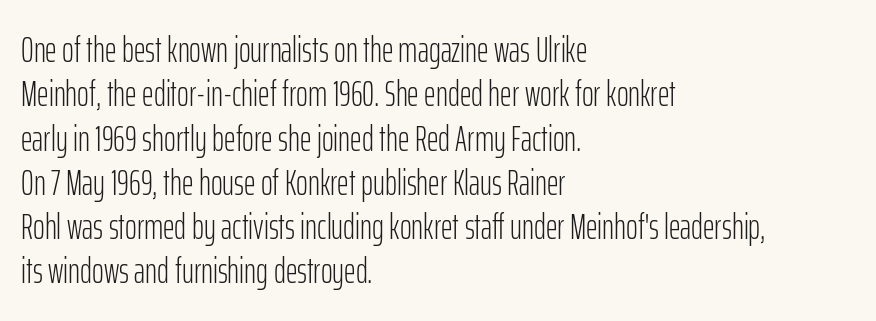
The image shows 36 px light, condensed sans-serif type, upright; set left-aligned, line spacing 1.23x, normal letter spacing, not underlined; low stroke contrast and a medium x-height.
